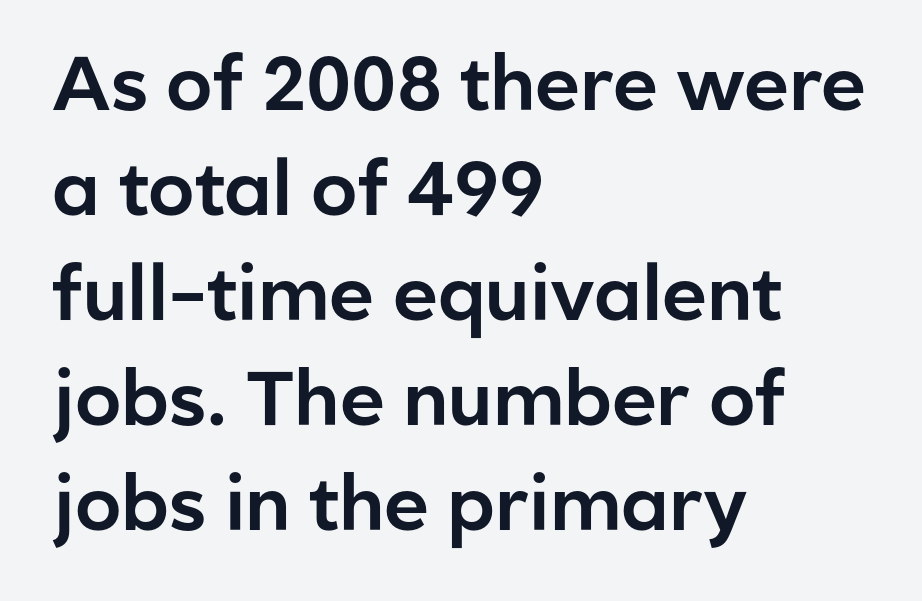
Q: Is the text italic (slanted)? A: No, it is upright.
Q: Is the typeface a serif or a sans-serif typeface? A: Sans-serif.
Q: Is the text underlined? A: No.
Q: How is the paragraph aligned? A: Left-aligned.
Q: Is the spacing between letters normal or unusually wide? A: Normal.
Q: Is the spacing between lines tight, normal or loose? A: Normal.
Q: Width (condensed, normal, or wide)? A: Normal.
Q: Stroke contrast? A: Low.
Q: x-height? A: Medium.
Q: Monospaced? A: No.
